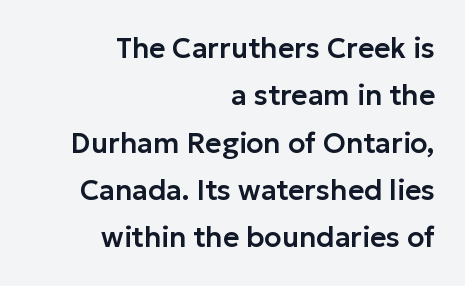
Q: Is the text italic (slanted)? A: No, it is upright.
Q: Is the typeface a serif or a sans-serif typeface? A: Sans-serif.
Q: Is the text underlined? A: No.
Q: How is the paragraph aligned? A: Right-aligned.
Q: Is the spacing between letters normal or unusually wide? A: Normal.
Q: Is the spacing between lines tight, normal or loose? A: Normal.
Q: Width (condensed, normal, or wide)? A: Normal.
Q: Stroke contrast? A: Low.
Q: x-height? A: Medium.
Q: Monospaced? A: No.
